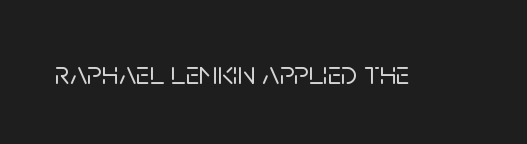
Q: Is the text italic (slanted)? A: No, it is upright.
Q: Is the typeface a serif or a sans-serif typeface? A: Sans-serif.
Q: Is the text underlined? A: No.
Q: Is the spacing between letters normal or unusually wide? A: Normal.
Q: Width (condensed, normal, or wide)? A: Normal.
Q: Stroke contrast? A: Low.
Q: x-height? A: Large.
Q: Monospaced? A: No.
